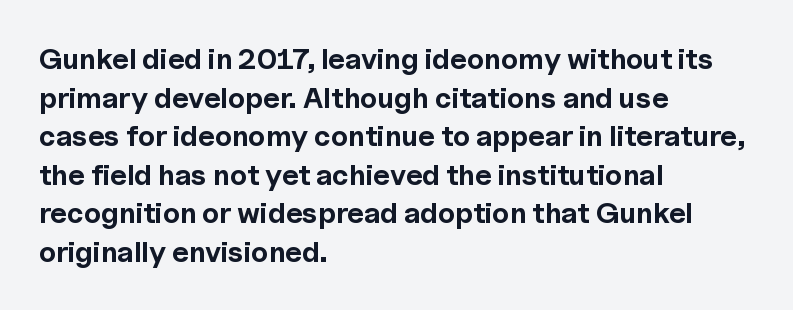
The image shows 29 px bold sans-serif type, upright; set left-aligned, normal line spacing (1.33x), normal letter spacing, not underlined; a medium x-height.
